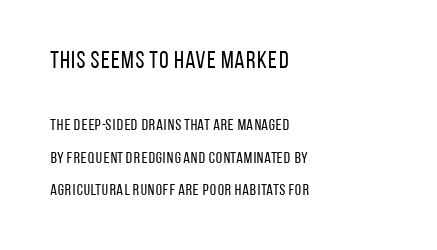
The image shows 24 px text type, upright; set left-aligned, loose line spacing (2.04x), normal letter spacing, not underlined; the first (top) block is 1.5x larger.
